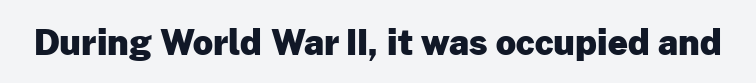
The image shows 35 px heavy sans-serif type, upright; set normal letter spacing, not underlined; low stroke contrast and a medium x-height.
